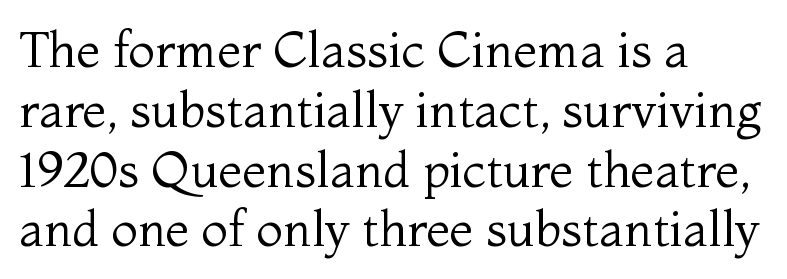
{"serif": "yes", "italic": "no", "bold": "no", "weight": "regular", "width": "normal", "stroke_contrast": "medium", "x_height": "medium", "monospaced": "no", "underline": "no", "align": "left", "line_spacing_ratio": 1.22, "letter_spacing": "normal", "letter_spacing_em": 0.0, "glyph_px": 49}
